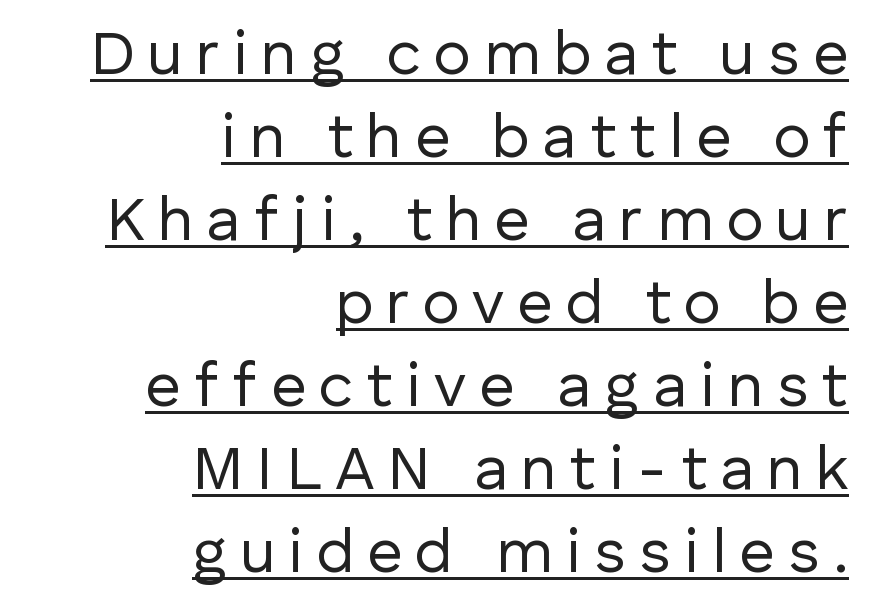
The image shows 62 px regular-weight sans-serif type, upright; set right-aligned, normal line spacing (1.34x), unusually wide letter spacing (+0.21 em), underlined; low stroke contrast and a medium x-height.
